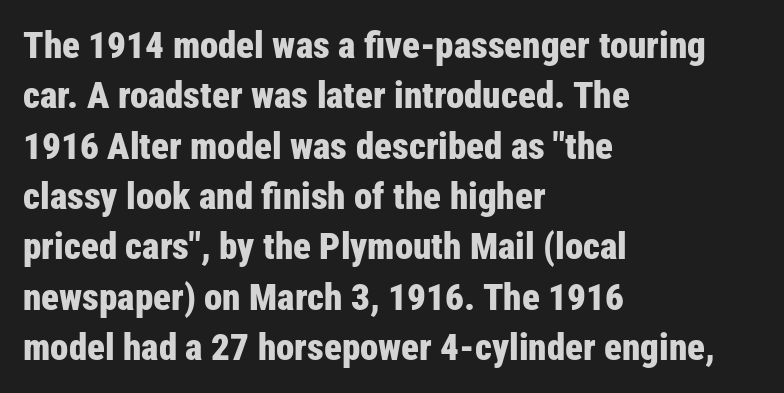
Q: Is the text bold? A: Yes.
Q: Is the text italic (slanted)? A: No, it is upright.
Q: Is the typeface a serif or a sans-serif typeface? A: Sans-serif.
Q: Is the text underlined? A: No.
Q: How is the paragraph aligned? A: Left-aligned.
Q: Is the spacing between letters normal or unusually wide? A: Normal.
Q: Is the spacing between lines tight, normal or loose? A: Normal.
Q: Width (condensed, normal, or wide)? A: Condensed.
Q: Stroke contrast? A: Low.
Q: x-height? A: Medium.
Q: Monospaced? A: No.
